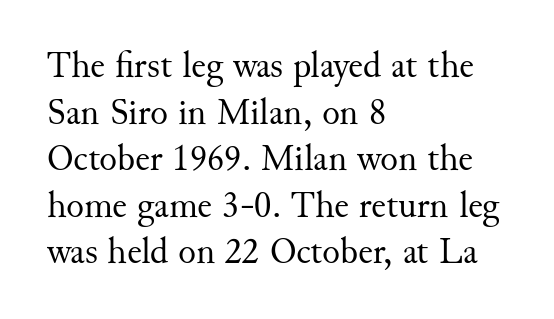
Leftover space on each line is placed entirely after the last word. Rows of type keep a routine distance in the vertical direction. Words float on clear page, feet unadorned. Does the lettering tilt? It doesn't — this is upright.
